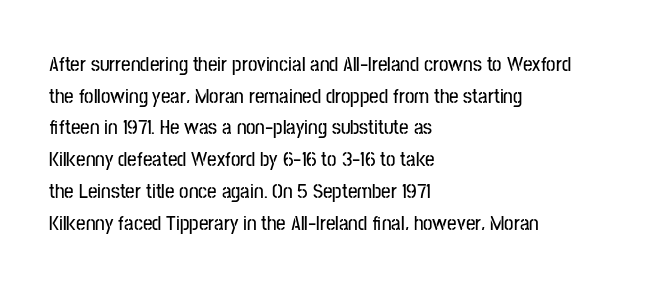
Q: Is the text italic (slanted)? A: No, it is upright.
Q: Is the text underlined? A: No.
Q: How is the paragraph aligned? A: Left-aligned.
Q: Is the spacing between letters normal or unusually wide? A: Normal.
Q: Is the spacing between lines tight, normal or loose? A: Normal.
